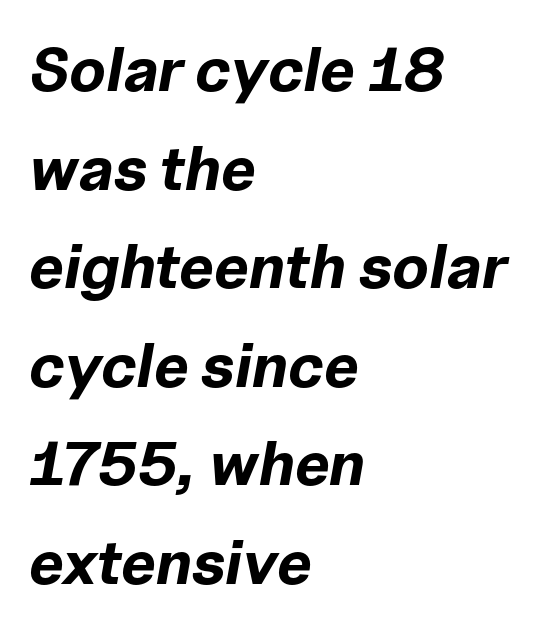
Q: Is the text bold? A: Yes.
Q: Is the text italic (slanted)? A: Yes, it leans right by about 10 degrees.
Q: Is the text underlined? A: No.
Q: How is the paragraph aligned? A: Left-aligned.
Q: Is the spacing between letters normal or unusually wide? A: Normal.
Q: Is the spacing between lines tight, normal or loose? A: Normal.
Q: Width (condensed, normal, or wide)? A: Normal.
Q: Stroke contrast? A: Low.
Q: x-height? A: Medium.
Q: Monospaced? A: No.
